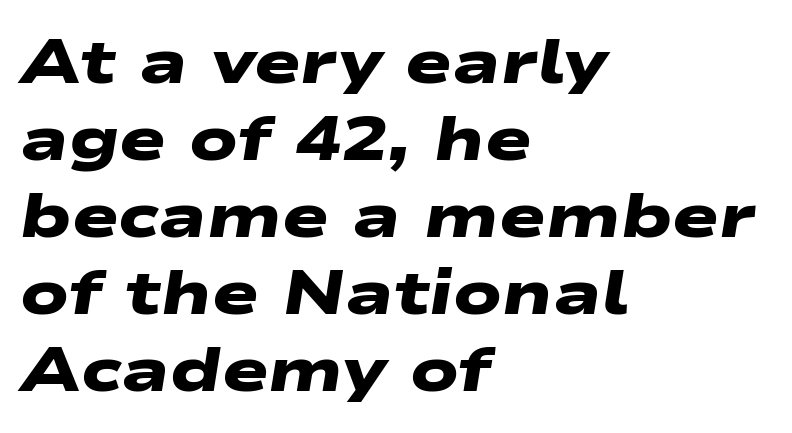
A full-strength bold gives these letters their thick strokes. Check where the strokes stop: nothing finishes them off — pure sans. Do the characters align in a grid? No, the font is proportional. All the whitespace from short lines collects on the right. Honestly, the letter spacing is just normal — you wouldn't notice it.
